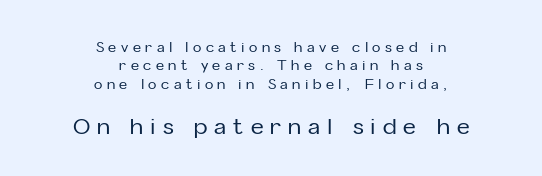
Tracking here is generous; glyphs stand well apart from one another. Reading top to bottom, the characters get bigger at the block break. Horizontal bands of white between lines are of average thickness. These lines are centered, leaving both edges ragged. Any mark beneath the type? The region is blank. A typesetter would mark this as roman, not italic.
